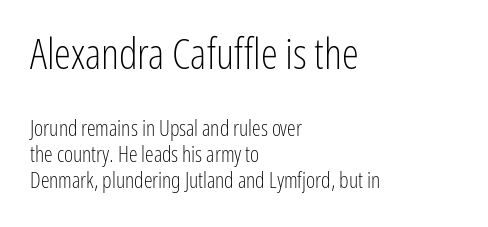
Inter-character spacing is left at the font's built-in metrics. Ascenders rise straight up at ninety degrees. Whoever set this made the first block the dominant, larger element. The strip under each line holds only bare page.
